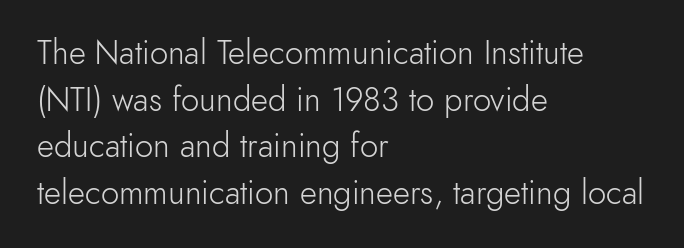
{"serif": "no", "italic": "no", "bold": "no", "weight": "light", "width": "normal", "x_height": "small", "monospaced": "no", "underline": "no", "align": "left", "line_spacing": "normal", "line_spacing_ratio": 1.41, "letter_spacing": "normal", "letter_spacing_em": 0.0, "glyph_px": 33}
